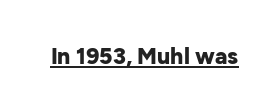
Heavy, bold letterforms. A rule runs beneath these lines of type. The type is set solid horizontally, with unmodified tracking. The lettering stays uniformly vertical, giving the passage a roman look.
